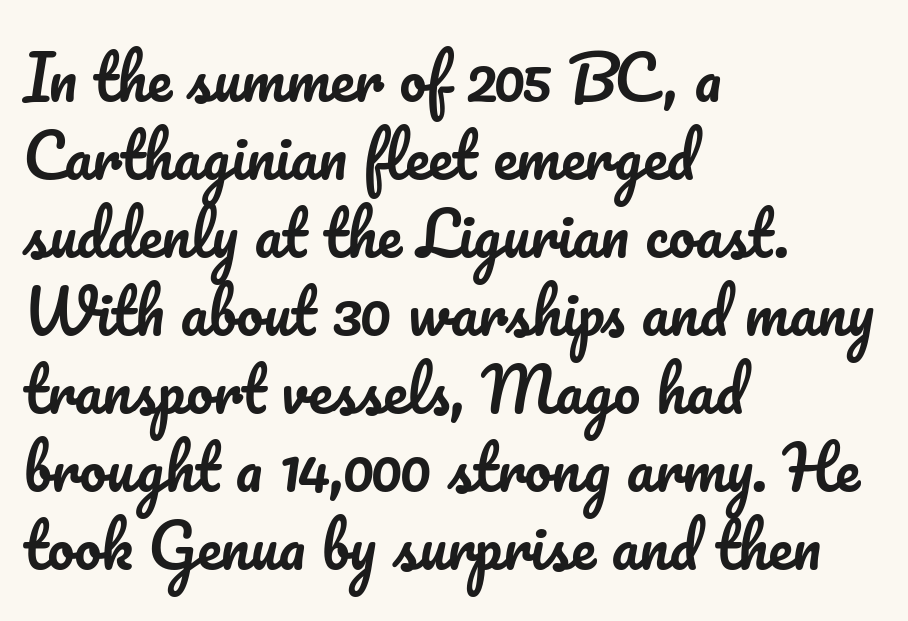
The image shows 60 px text type; set left-aligned, normal line spacing (1.3x), normal letter spacing, not underlined; low stroke contrast and a small x-height.
